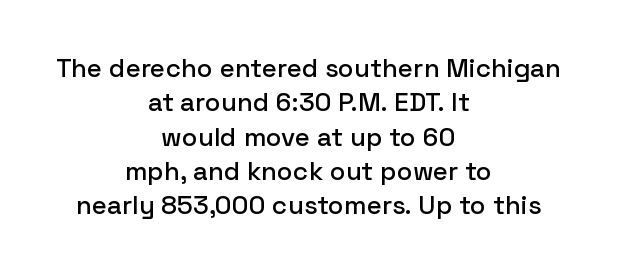
{"italic": "no", "underline": "no", "align": "center", "line_spacing": "normal", "line_spacing_ratio": 1.32, "letter_spacing": "normal", "letter_spacing_em": 0.0, "glyph_px": 26}
